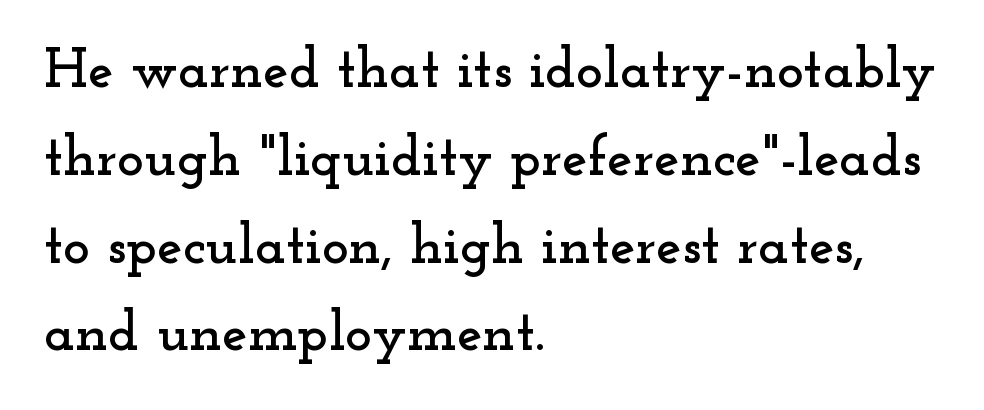
Leftover space on each line is placed entirely after the last word. Italic: no, the glyphs are upright roman. Inter-character spacing is left at the font's built-in metrics. This rendering features lettering with no underline.
